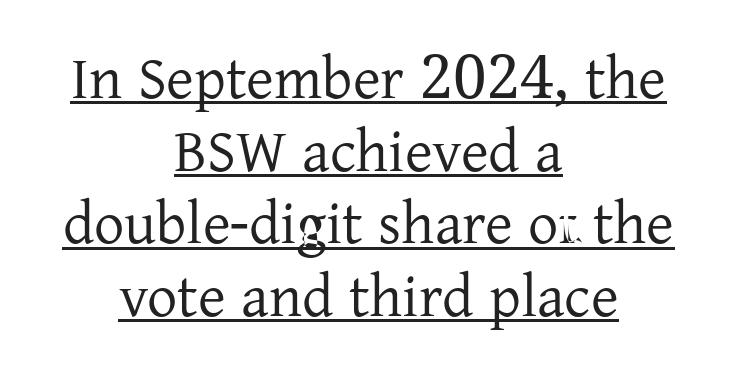
{"serif": "yes", "italic": "no", "bold": "no", "weight": "regular", "width": "normal", "stroke_contrast": "low", "x_height": "medium", "monospaced": "no", "underline": "yes", "align": "center", "line_spacing_ratio": 1.21, "letter_spacing": "normal", "letter_spacing_em": 0.0, "glyph_px": 60}
